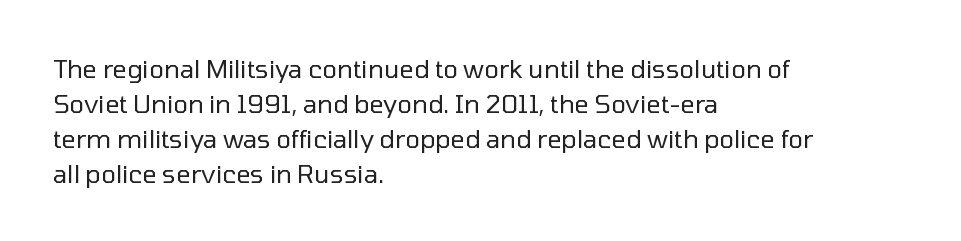
{"italic": "no", "bold": "no", "underline": "no", "align": "left", "line_spacing": "normal", "line_spacing_ratio": 1.4, "letter_spacing": "normal", "letter_spacing_em": 0.0, "glyph_px": 25}
